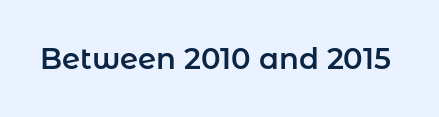
{"serif": "no", "italic": "no", "width": "normal", "stroke_contrast": "low", "x_height": "medium", "monospaced": "no", "underline": "no", "letter_spacing": "normal", "letter_spacing_em": 0.0, "glyph_px": 29}
